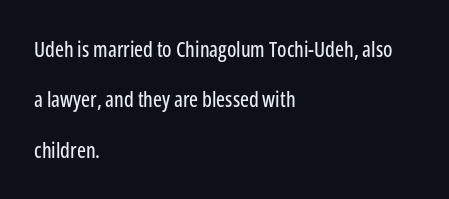
{"italic": "no", "underline": "no", "align": "left", "line_spacing": "loose", "line_spacing_ratio": 2.4, "letter_spacing": "normal", "letter_spacing_em": 0.0, "glyph_px": 21}
